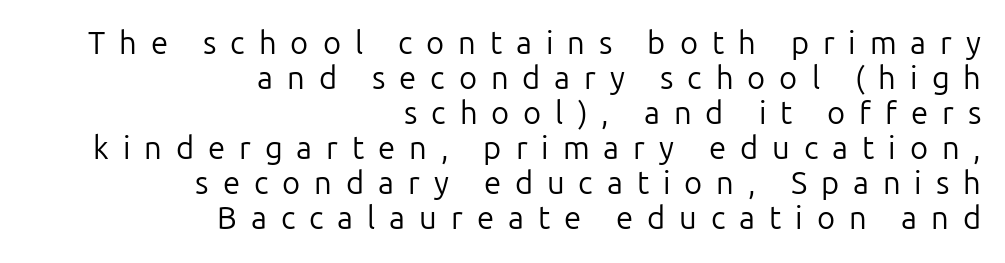
The letters advance in unequal steps, a hallmark of proportional type. Vertical spacing — tight. Does extra space separate the letters? Yes, quite a lot of it. The lines in this sample share a right terminus and differ only in where they begin. The designer went with a sans here, leaving each stem footless. Bold? No — there's no thickening of the strokes.
